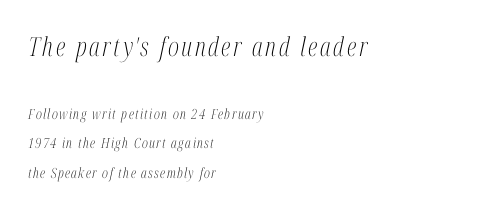
{"italic": "yes", "lean": "right", "slant_degrees": 12, "bold": "no", "underline": "no", "align": "left", "line_spacing": "loose", "line_spacing_ratio": 2.11, "larger_block": "first", "size_ratio": 1.86, "glyph_px": 26}
